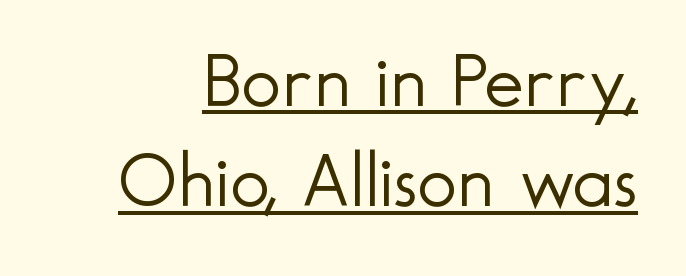
The letterforms sit shoulder to shoulder at normal distance. Weight class: somewhere from thin through regular. The type family on display is of the sans-serif kind. A typesetter would call this leading conventional body-copy spacing.
